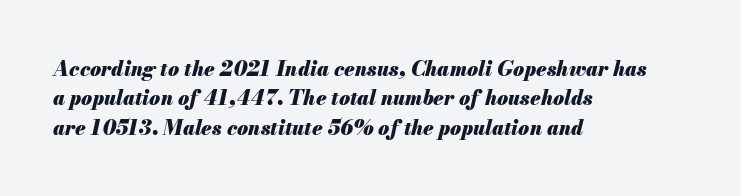
The image shows 20 px bold type, italic (leaning right); set left-aligned, normal line spacing (1.47x), normal letter spacing, not underlined.
